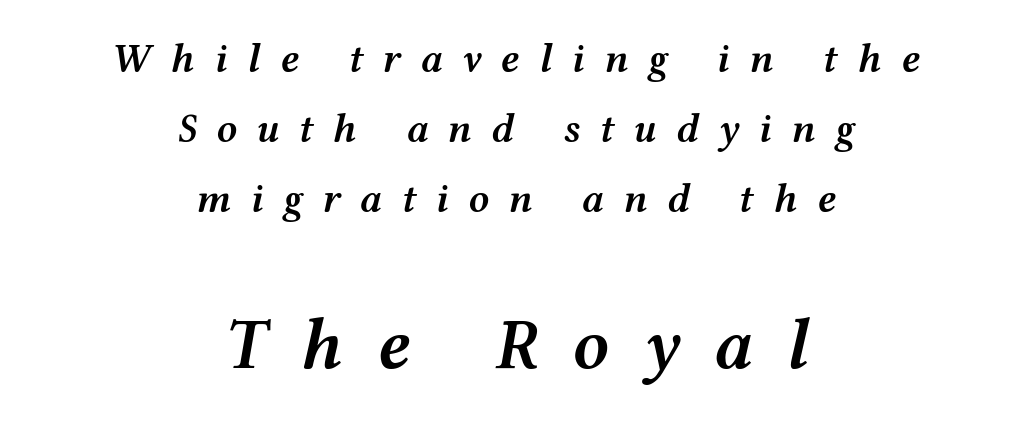
You get the small type first, then a jump to larger type. Caption: expanded tracking, letters set apart. You could not count columns in this text — the font is proportionally spaced. Stems and bowls a touch heavier than normal — semibold. A student would call this center alignment; a typographer would say set centered.
